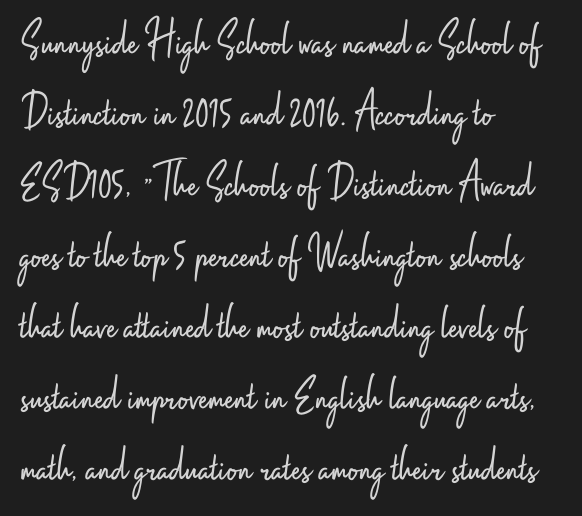
Q: Is the text bold? A: No.
Q: Is the text italic (slanted)? A: Yes.
Q: Is the typeface a serif or a sans-serif typeface? A: Sans-serif.
Q: Is the text underlined? A: No.
Q: How is the paragraph aligned? A: Left-aligned.
Q: Is the spacing between letters normal or unusually wide? A: Normal.
Q: Is the spacing between lines tight, normal or loose? A: Normal.
Q: Width (condensed, normal, or wide)? A: Condensed.
Q: Stroke contrast? A: Low.
Q: x-height? A: Small.
Q: Monospaced? A: No.
